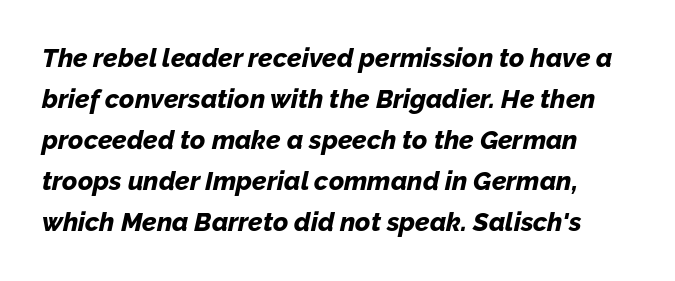
Q: Is the text bold? A: Yes.
Q: Is the text italic (slanted)? A: Yes, it leans right by about 12 degrees.
Q: Is the text underlined? A: No.
Q: Is the spacing between letters normal or unusually wide? A: Normal.
Q: Is the spacing between lines tight, normal or loose? A: Normal.
